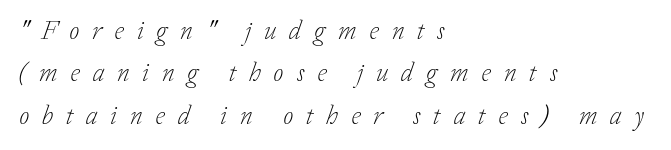
{"italic": "yes", "lean": "right", "slant_degrees": 20, "bold": "no", "underline": "no", "align": "left", "line_spacing": "normal", "line_spacing_ratio": 1.63, "letter_spacing": "wide", "letter_spacing_em": 0.49, "glyph_px": 26}
